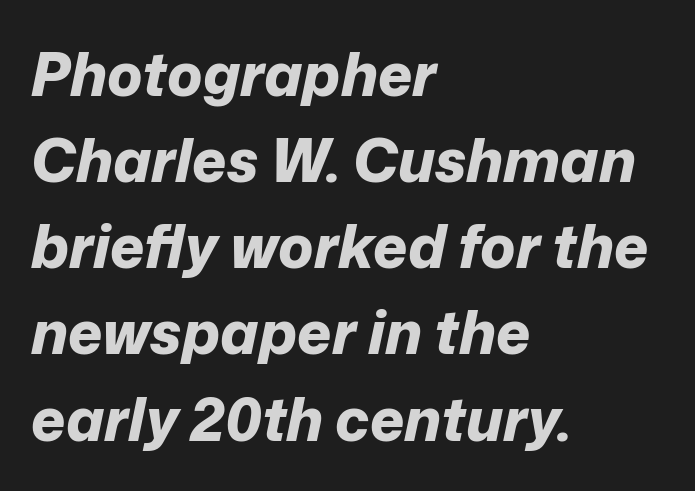
These lines are rendered in a variable-pitch font. When letters slant like this, we call the style italic. Each glyph is drawn with heavy, bold strokes. Plain, unruled lines of type. The rows are spaced the way most documents space them.
